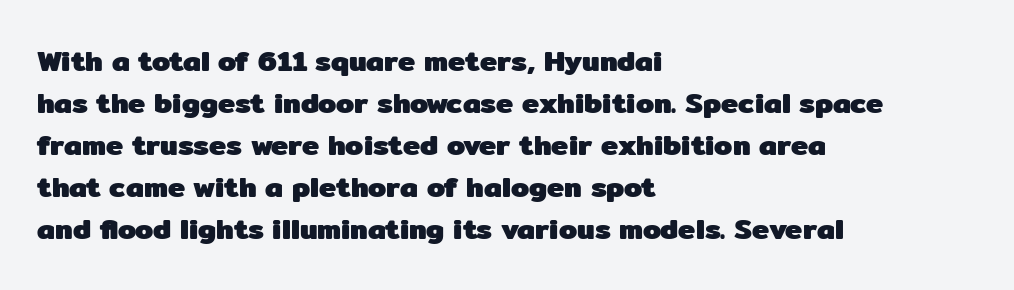
The image shows 29 px heavy sans-serif type, upright; set left-aligned, normal line spacing (1.45x), normal letter spacing, not underlined; low stroke contrast and a medium x-height.
